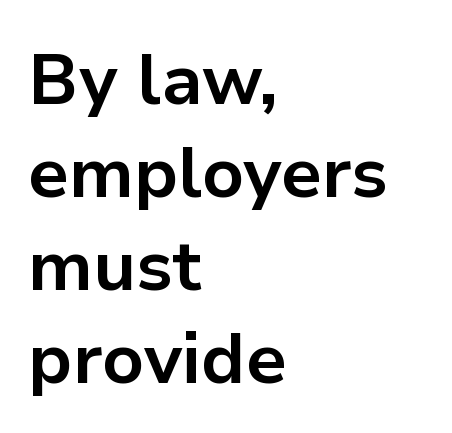
The image shows 71 px bold sans-serif type, upright; set left-aligned, normal line spacing (1.31x), normal letter spacing, not underlined; low stroke contrast and a medium x-height.
